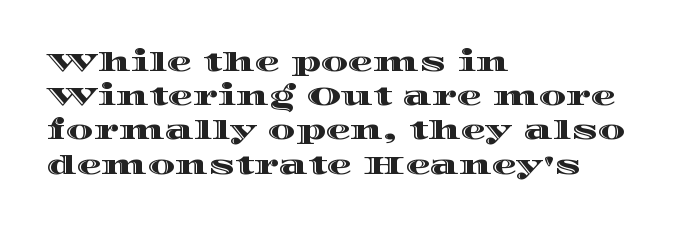
Q: Is the text italic (slanted)? A: No, it is upright.
Q: Is the text underlined? A: No.
Q: How is the paragraph aligned? A: Left-aligned.
Q: Is the spacing between letters normal or unusually wide? A: Normal.
Q: Is the spacing between lines tight, normal or loose? A: Normal.
